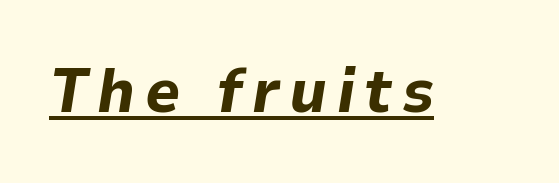
Note the varied advance widths — an 'i' is clearly narrower than an 'm'. On the weight axis this lands at bold, roughly 700. Descenders here cross a horizontal rule under the line. It's the slanting kind of type.
